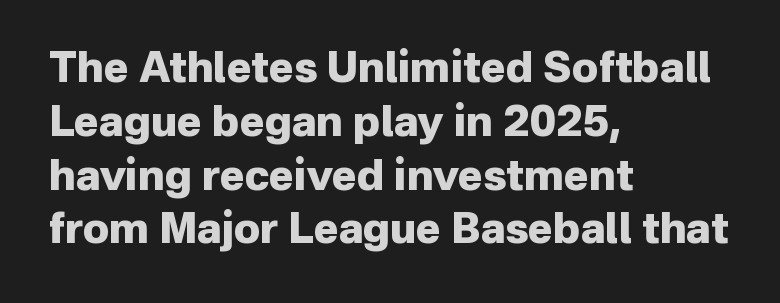
Q: Is the text bold? A: Yes.
Q: Is the text italic (slanted)? A: No, it is upright.
Q: Is the typeface a serif or a sans-serif typeface? A: Sans-serif.
Q: Is the text underlined? A: No.
Q: How is the paragraph aligned? A: Left-aligned.
Q: Is the spacing between letters normal or unusually wide? A: Normal.
Q: Is the spacing between lines tight, normal or loose? A: Normal.
Q: Width (condensed, normal, or wide)? A: Normal.
Q: Stroke contrast? A: Low.
Q: x-height? A: Medium.
Q: Monospaced? A: No.
